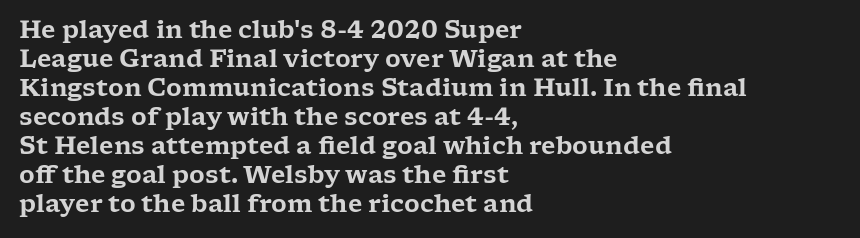
Q: Is the text italic (slanted)? A: No, it is upright.
Q: Is the text underlined? A: No.
Q: How is the paragraph aligned? A: Left-aligned.
Q: Is the spacing between letters normal or unusually wide? A: Normal.
